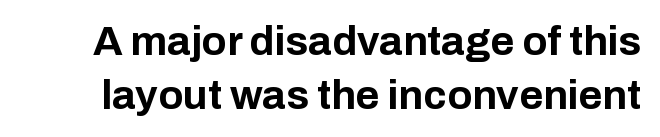
Q: Is the text bold? A: Yes.
Q: Is the text italic (slanted)? A: No, it is upright.
Q: Is the typeface a serif or a sans-serif typeface? A: Sans-serif.
Q: Is the text underlined? A: No.
Q: Is the spacing between letters normal or unusually wide? A: Normal.
Q: Is the spacing between lines tight, normal or loose? A: Normal.
Q: Width (condensed, normal, or wide)? A: Normal.
Q: Stroke contrast? A: Low.
Q: x-height? A: Medium.
Q: Monospaced? A: No.
